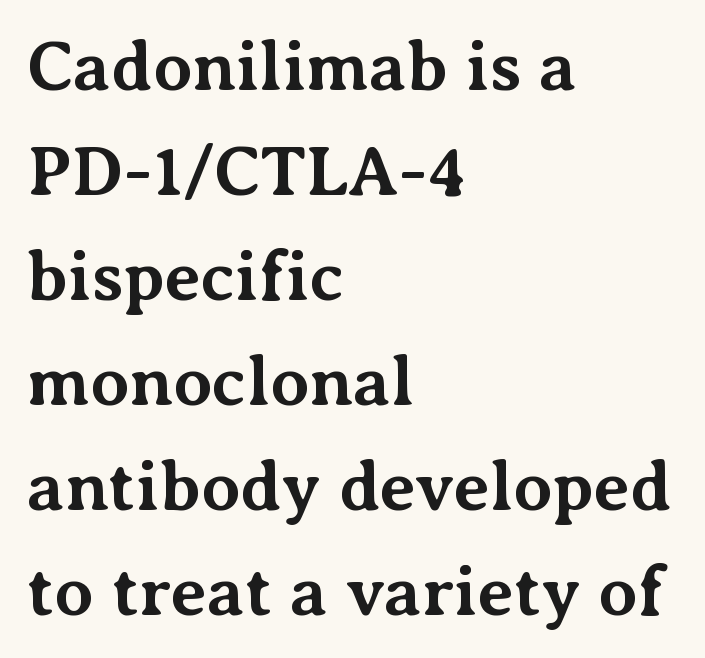
Q: Is the text bold? A: Yes.
Q: Is the text italic (slanted)? A: No, it is upright.
Q: Is the typeface a serif or a sans-serif typeface? A: Serif.
Q: Is the text underlined? A: No.
Q: How is the paragraph aligned? A: Left-aligned.
Q: Is the spacing between letters normal or unusually wide? A: Normal.
Q: Is the spacing between lines tight, normal or loose? A: Normal.
Q: Width (condensed, normal, or wide)? A: Normal.
Q: Stroke contrast? A: Medium.
Q: x-height? A: Medium.
Q: Monospaced? A: No.
